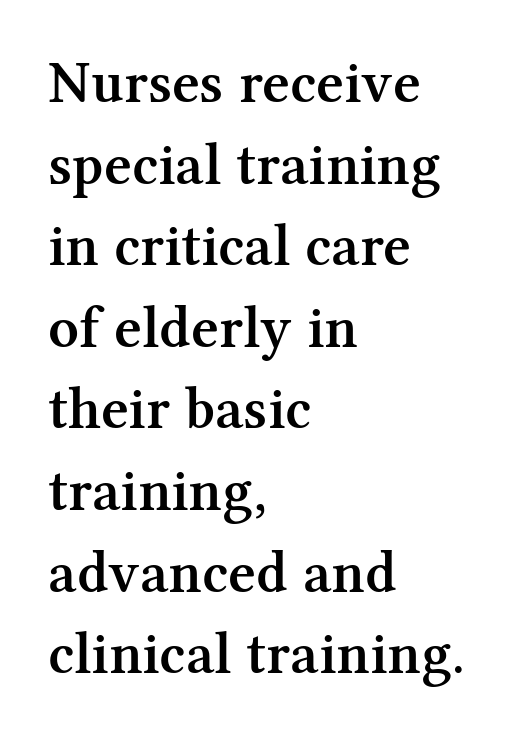
The image shows 60 px semibold serif type, upright; set left-aligned, normal line spacing (1.36x), normal letter spacing, not underlined; medium stroke contrast and a medium x-height.
